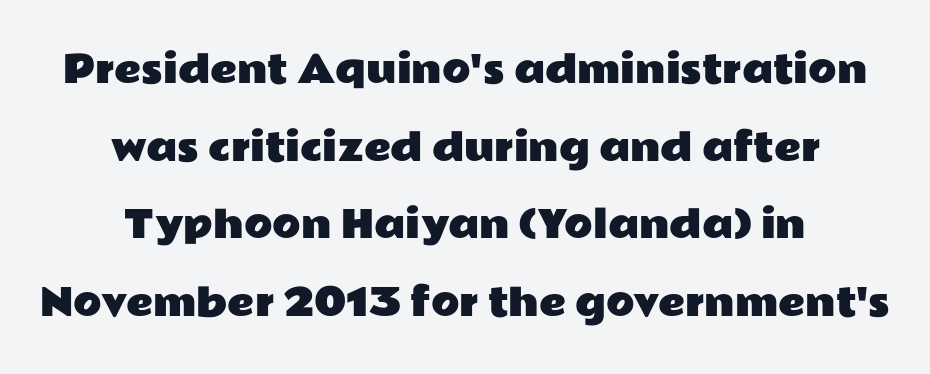
{"serif": "no", "italic": "no", "width": "wide", "stroke_contrast": "low", "x_height": "medium", "monospaced": "no", "underline": "no", "align": "center", "line_spacing": "loose", "line_spacing_ratio": 2.1, "letter_spacing": "normal", "letter_spacing_em": 0.0, "glyph_px": 37}
